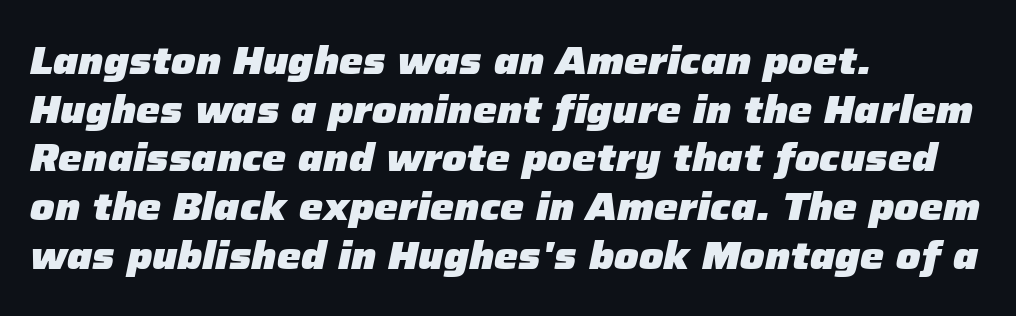
{"italic": "yes", "lean": "right", "slant_degrees": 12, "bold": "yes", "weight": "heavy", "width": "normal", "stroke_contrast": "low", "x_height": "medium", "monospaced": "no", "underline": "no", "align": "left", "line_spacing": "normal", "line_spacing_ratio": 1.28, "letter_spacing": "normal", "letter_spacing_em": 0.0, "glyph_px": 38}
